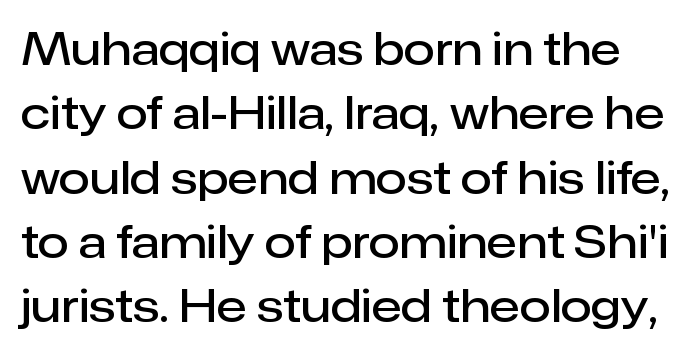
{"serif": "no", "italic": "no", "bold": "semi", "weight": "semibold", "width": "normal", "stroke_contrast": "low", "x_height": "medium", "monospaced": "no", "underline": "no", "line_spacing": "normal", "line_spacing_ratio": 1.43, "letter_spacing": "normal", "letter_spacing_em": 0.0, "glyph_px": 45}
